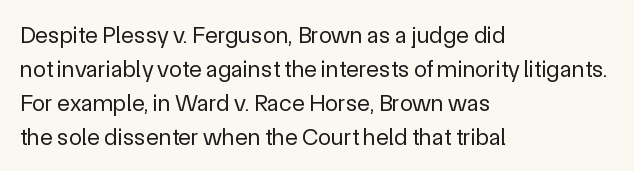
{"italic": "no", "bold": "no", "underline": "no", "align": "left", "line_spacing": "normal", "line_spacing_ratio": 1.41, "letter_spacing": "normal", "letter_spacing_em": 0.0, "glyph_px": 24}
